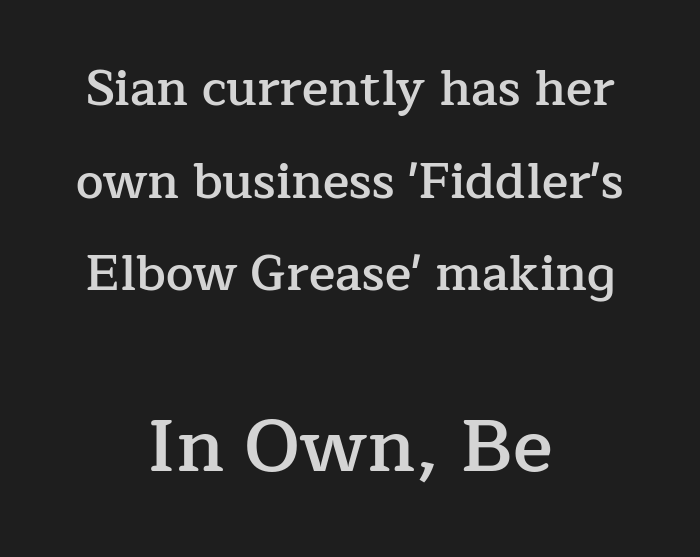
Q: Is the text bold? A: Semi-bold.
Q: Is the text italic (slanted)? A: No, it is upright.
Q: Is the typeface a serif or a sans-serif typeface? A: Serif.
Q: Is the text underlined? A: No.
Q: How is the paragraph aligned? A: Centered.
Q: Is the spacing between letters normal or unusually wide? A: Normal.
Q: Which block of text is set in a larger size, the first (top) or the second (bottom)? A: The second (bottom) one.
Q: Width (condensed, normal, or wide)? A: Normal.
Q: Stroke contrast? A: Low.
Q: x-height? A: Medium.
Q: Monospaced? A: No.
